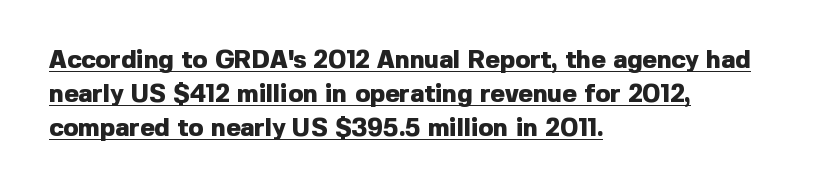
The image shows 25 px bold type, upright; set left-aligned, normal line spacing (1.37x), normal letter spacing, underlined.
